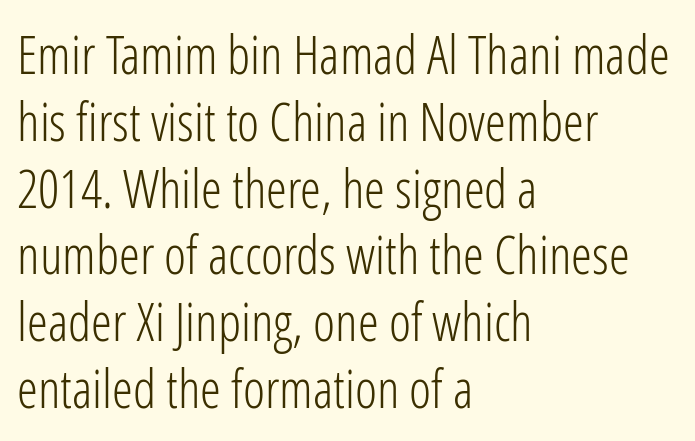
Has an underline been added? It has not. Nothing unusual about the tracking: characters are spaced as the font intends. The face used here is a sans, in the tradition of grotesques and geometrics. Line spacing here is normal.
